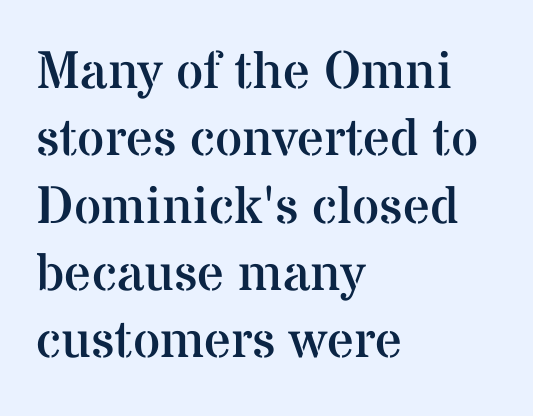
Each letter keeps its own natural width here, so spacing adapts to shape. Standard letterfit; no display-style spreading of the glyphs. The passage shown is typeset with a serif family. Is the type heavy? It reads as light-to-regular instead. The rag falls on the right side of this text block. Posture: upright roman.
